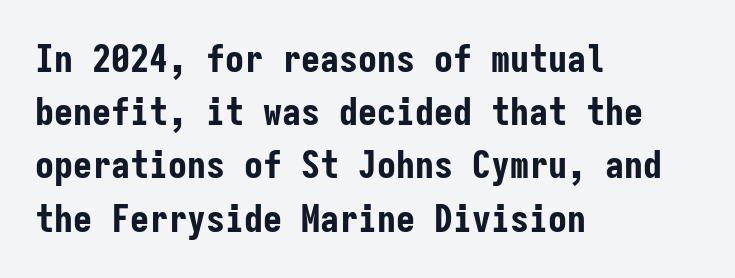
Q: Is the text bold? A: Yes.
Q: Is the text italic (slanted)? A: No, it is upright.
Q: Is the typeface a serif or a sans-serif typeface? A: Sans-serif.
Q: Is the text underlined? A: No.
Q: How is the paragraph aligned? A: Left-aligned.
Q: Is the spacing between letters normal or unusually wide? A: Normal.
Q: Is the spacing between lines tight, normal or loose? A: Normal.
Q: Width (condensed, normal, or wide)? A: Condensed.
Q: Stroke contrast? A: Low.
Q: x-height? A: Medium.
Q: Monospaced? A: Yes.
